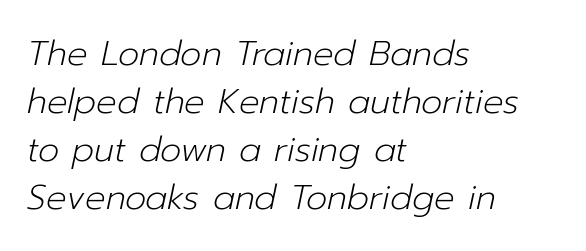
Proportional: the letters do not fall into vertical columns. This sample uses an oblique cut, with every glyph tilted off the vertical. Normally led — the rows are evenly, conventionally spaced. No letter is thick-stroked: the sample isn't bold. Horizontal alignment here is leftward, the default for most running prose. Honestly, the letter spacing is just normal — you wouldn't notice it.
